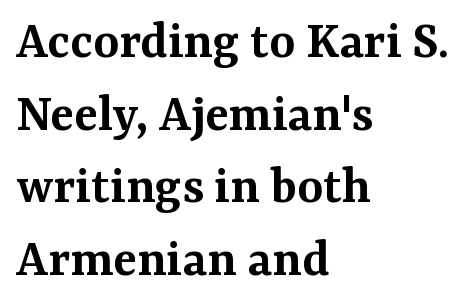
Q: Is the text bold? A: Semi-bold.
Q: Is the text italic (slanted)? A: No, it is upright.
Q: Is the typeface a serif or a sans-serif typeface? A: Serif.
Q: Is the text underlined? A: No.
Q: How is the paragraph aligned? A: Left-aligned.
Q: Is the spacing between letters normal or unusually wide? A: Normal.
Q: Is the spacing between lines tight, normal or loose? A: Normal.
Q: Width (condensed, normal, or wide)? A: Normal.
Q: Stroke contrast? A: Medium.
Q: x-height? A: Medium.
Q: Monospaced? A: No.
